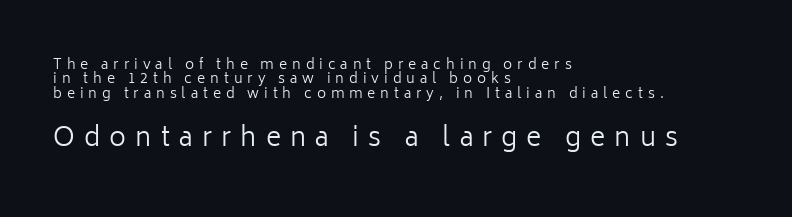
{"italic": "no", "bold": "no", "underline": "no", "align": "left", "line_spacing": "tight", "line_spacing_ratio": 1.02, "letter_spacing": "wide", "letter_spacing_em": 0.35, "larger_block": "second", "size_ratio": 1.86, "glyph_px": 26}
